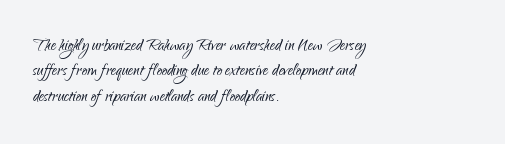
Q: Is the text bold? A: No.
Q: Is the text italic (slanted)? A: Yes.
Q: Is the text underlined? A: No.
Q: How is the paragraph aligned? A: Left-aligned.
Q: Is the spacing between letters normal or unusually wide? A: Normal.
